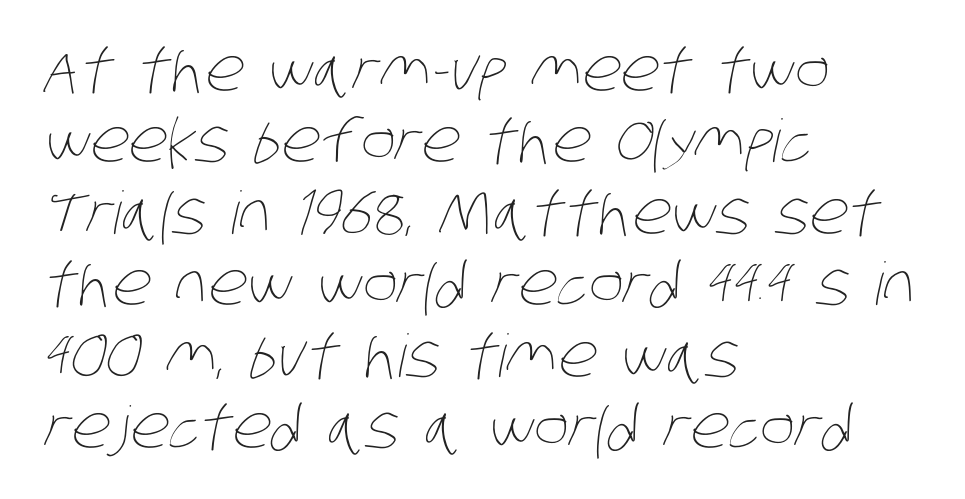
Q: Is the text bold? A: No.
Q: Is the text underlined? A: No.
Q: How is the paragraph aligned? A: Left-aligned.
Q: Is the spacing between letters normal or unusually wide? A: Normal.
Q: Width (condensed, normal, or wide)? A: Condensed.
Q: Stroke contrast? A: Low.
Q: x-height? A: Large.
Q: Monospaced? A: No.
